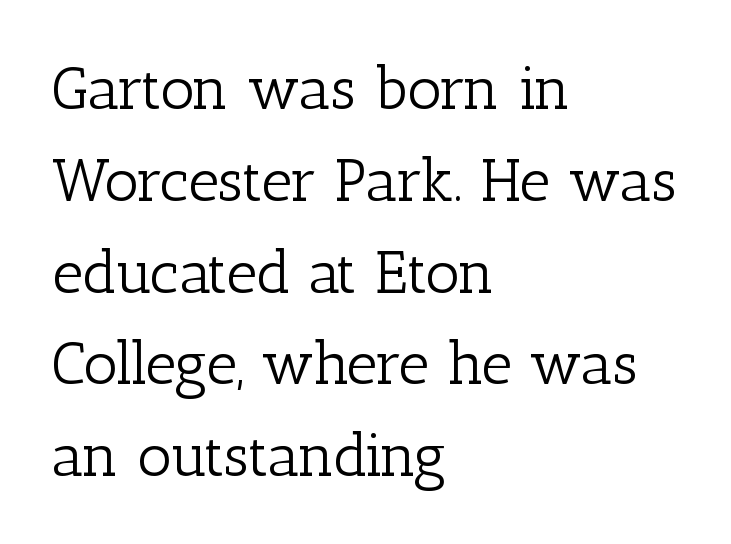
{"serif": "yes", "italic": "no", "bold": "no", "weight": "light", "width": "normal", "stroke_contrast": "low", "x_height": "medium", "monospaced": "no", "underline": "no", "align": "left", "line_spacing": "normal", "line_spacing_ratio": 1.53, "letter_spacing": "normal", "letter_spacing_em": 0.0, "glyph_px": 60}
